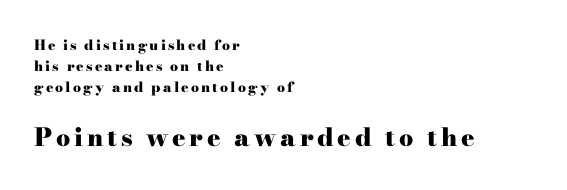
The rag falls on the right side of this text block. The space beneath each line is pristine and unruled. Top chunk: small. Bottom chunk: large. Does the leading feel generous? No, just average. Vertical strokes here are truly vertical. Typographic density is high because the face is bold.
